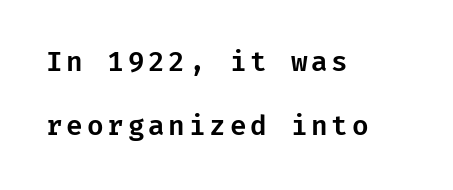
Q: Is the text italic (slanted)? A: No, it is upright.
Q: Is the text underlined? A: No.
Q: How is the paragraph aligned? A: Left-aligned.
Q: Is the spacing between lines tight, normal or loose? A: Loose.
